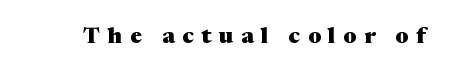
{"italic": "no", "bold": "yes", "underline": "no", "letter_spacing": "wide", "letter_spacing_em": 0.35, "glyph_px": 22}
